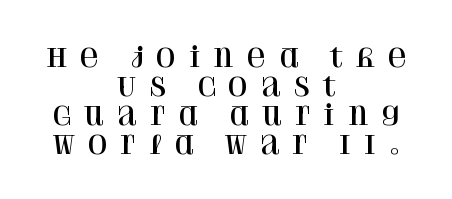
Q: Is the text italic (slanted)? A: No, it is upright.
Q: Is the text underlined? A: No.
Q: How is the paragraph aligned? A: Centered.
Q: Is the spacing between letters normal or unusually wide? A: Unusually wide.
Q: Is the spacing between lines tight, normal or loose? A: Tight.
